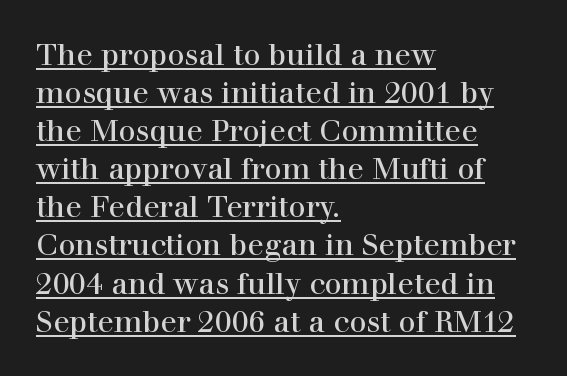
{"serif": "yes", "italic": "no", "width": "normal", "x_height": "medium", "monospaced": "no", "underline": "yes", "align": "left", "line_spacing": "normal", "line_spacing_ratio": 1.27, "letter_spacing": "normal", "letter_spacing_em": 0.0, "glyph_px": 30}
